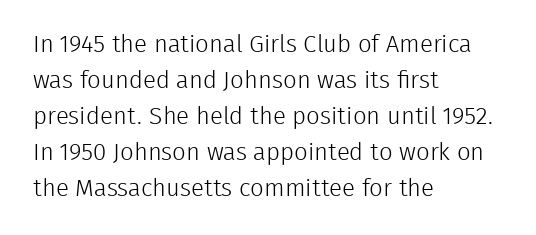
The image shows 24 px text type, upright; set left-aligned, normal line spacing (1.5x), normal letter spacing, not underlined.
